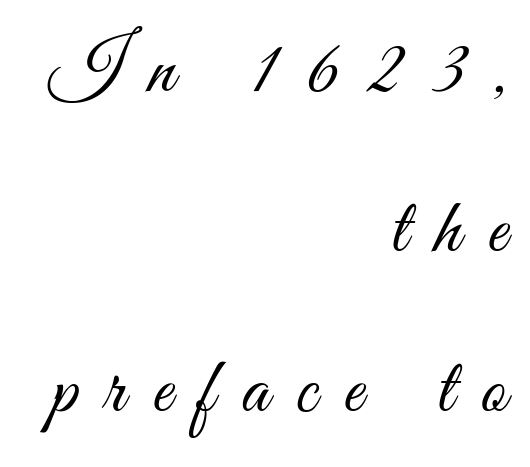
The image shows 78 px light, condensed sans-serif type; set right-aligned, loose line spacing (2.05x), unusually wide letter spacing (+0.35 em), not underlined; medium stroke contrast and a small x-height.
